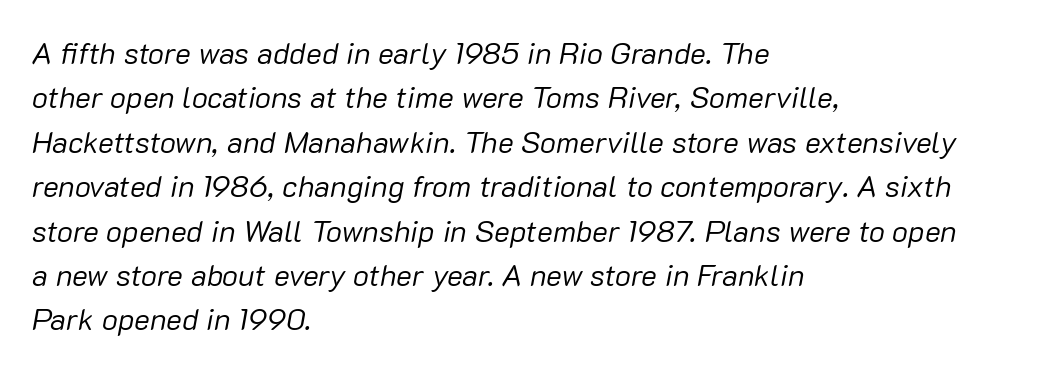
{"italic": "yes", "lean": "right", "slant_degrees": 10, "bold": "no", "weight": "regular", "width": "normal", "stroke_contrast": "low", "x_height": "medium", "monospaced": "no", "underline": "no", "align": "left", "line_spacing": "normal", "line_spacing_ratio": 1.48, "letter_spacing": "normal", "letter_spacing_em": 0.0, "glyph_px": 30}
